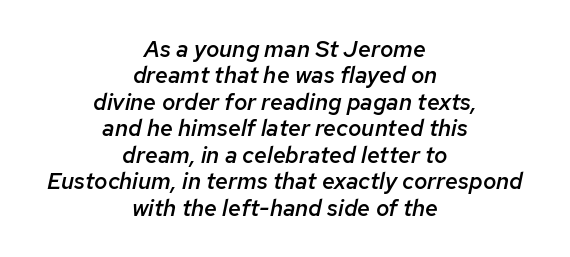
The image shows 23 px text type, italic (leaning right); set centered, tight line spacing (1.15x), normal letter spacing, not underlined.
